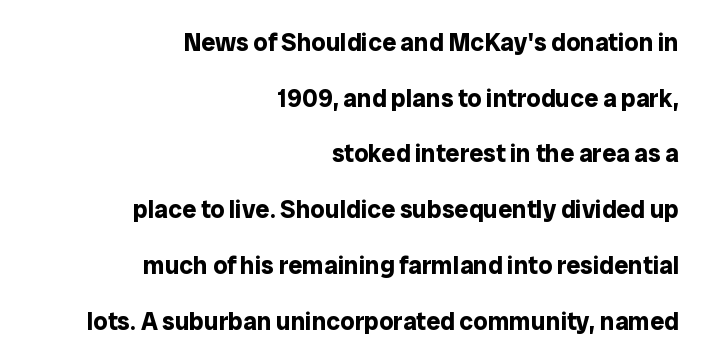
Nope, not italic — everything's standing straight. Any mark beneath the type? The region is blank. Is there much room between lines? Yes — plenty of vertical air separates them. Alignment: flush right.
